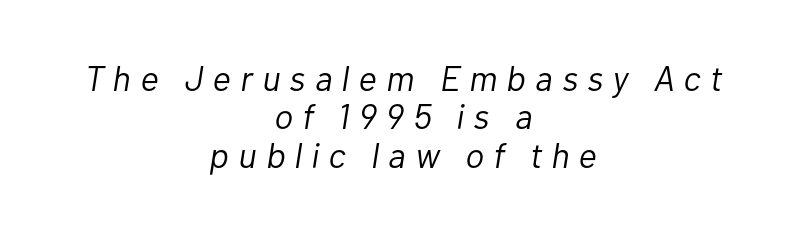
The image shows 35 px light type, italic (leaning right); set centered, tight line spacing (1.1x), unusually wide letter spacing (+0.27 em), not underlined; low stroke contrast and a medium x-height.
